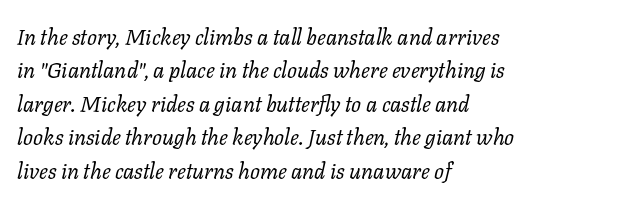
{"italic": "yes", "lean": "right", "slant_degrees": 11, "bold": "no", "underline": "no", "align": "left", "line_spacing": "normal", "line_spacing_ratio": 1.52, "letter_spacing": "normal", "letter_spacing_em": 0.0, "glyph_px": 22}
